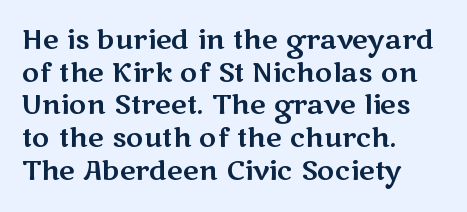
{"italic": "no", "underline": "no", "align": "left", "line_spacing_ratio": 1.21, "letter_spacing": "normal", "letter_spacing_em": 0.0, "glyph_px": 27}
